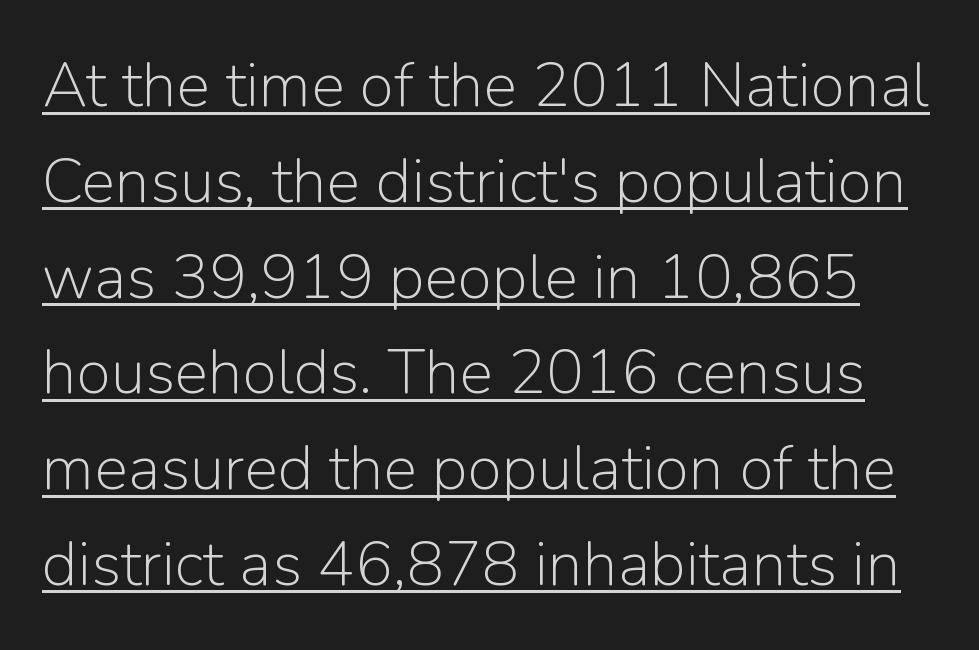
The image shows 63 px light sans-serif type, upright; set normal line spacing (1.52x), normal letter spacing, underlined; low stroke contrast and a medium x-height.
